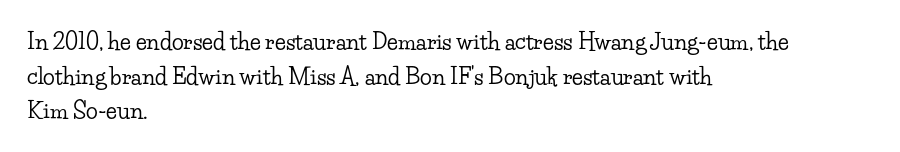
The image shows 22 px text type, upright; set left-aligned, normal line spacing (1.57x), normal letter spacing, not underlined.
